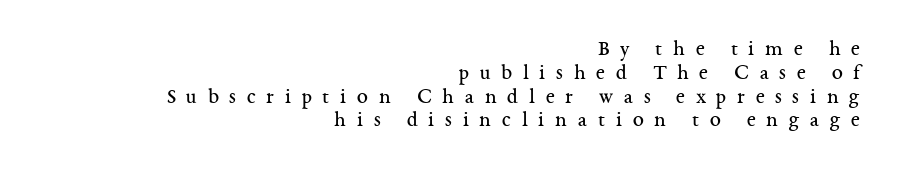
Q: Is the text bold? A: No.
Q: Is the text italic (slanted)? A: No, it is upright.
Q: Is the text underlined? A: No.
Q: How is the paragraph aligned? A: Right-aligned.
Q: Is the spacing between letters normal or unusually wide? A: Unusually wide.
Q: Is the spacing between lines tight, normal or loose? A: Tight.
